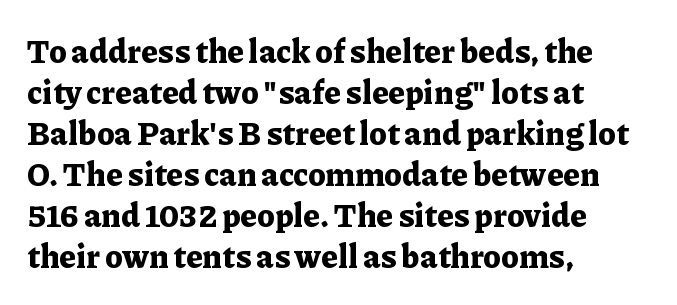
Q: Is the text bold? A: Yes.
Q: Is the text italic (slanted)? A: No, it is upright.
Q: Is the typeface a serif or a sans-serif typeface? A: Serif.
Q: Is the text underlined? A: No.
Q: How is the paragraph aligned? A: Left-aligned.
Q: Is the spacing between letters normal or unusually wide? A: Normal.
Q: Is the spacing between lines tight, normal or loose? A: Normal.
Q: Width (condensed, normal, or wide)? A: Normal.
Q: Stroke contrast? A: Low.
Q: x-height? A: Medium.
Q: Monospaced? A: No.
